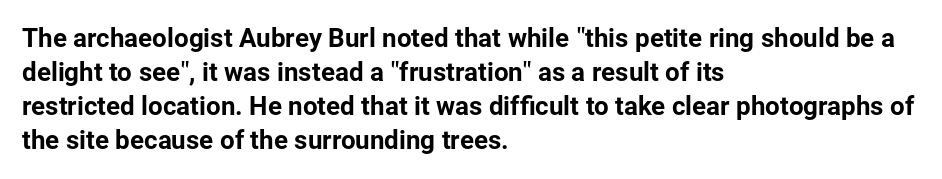
Q: Is the text italic (slanted)? A: No, it is upright.
Q: Is the text underlined? A: No.
Q: How is the paragraph aligned? A: Left-aligned.
Q: Is the spacing between letters normal or unusually wide? A: Normal.
Q: Is the spacing between lines tight, normal or loose? A: Normal.
